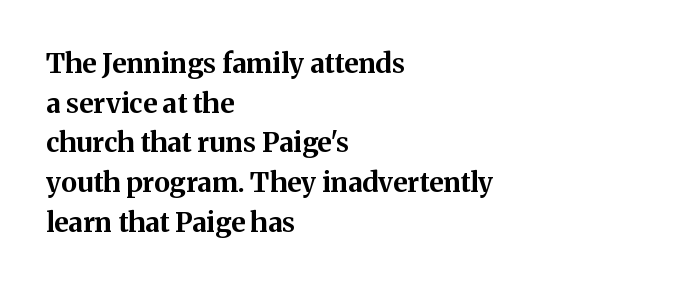
The image shows 27 px bold type, upright; set left-aligned, normal line spacing (1.47x), normal letter spacing, not underlined.
